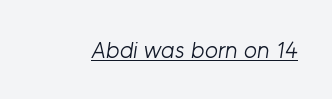
Underlining? Definitely there. The weight tops out at a normal text grade. Does extra space separate the letters? No, they use regular spacing.
